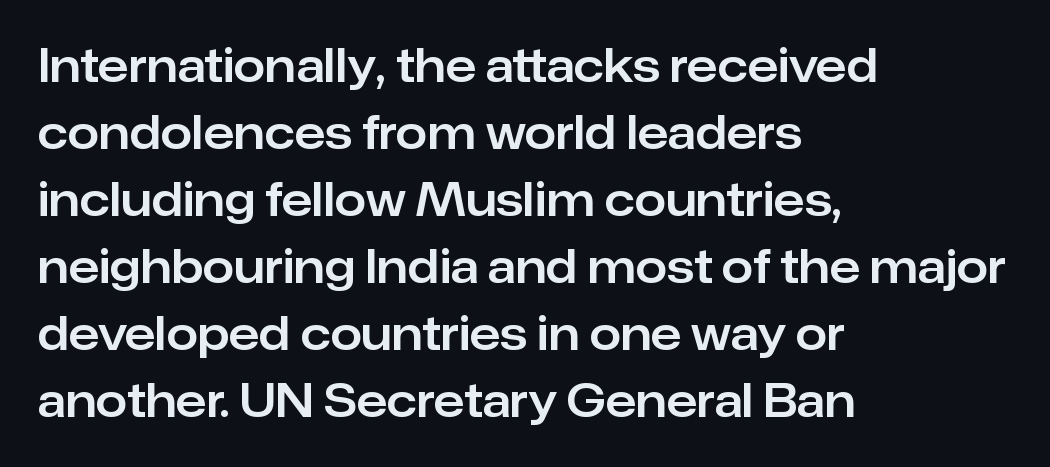
Q: Is the text italic (slanted)? A: No, it is upright.
Q: Is the typeface a serif or a sans-serif typeface? A: Sans-serif.
Q: Is the text underlined? A: No.
Q: How is the paragraph aligned? A: Left-aligned.
Q: Is the spacing between letters normal or unusually wide? A: Normal.
Q: Is the spacing between lines tight, normal or loose? A: Normal.
Q: Width (condensed, normal, or wide)? A: Normal.
Q: Stroke contrast? A: Low.
Q: x-height? A: Medium.
Q: Monospaced? A: No.
